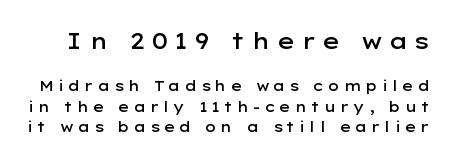
Q: Is the text bold? A: Semi-bold.
Q: Is the text italic (slanted)? A: No, it is upright.
Q: Is the text underlined? A: No.
Q: Is the spacing between letters normal or unusually wide? A: Unusually wide.
Q: Is the spacing between lines tight, normal or loose? A: Normal.
Q: Which block of text is set in a larger size, the first (top) or the second (bottom)? A: The first (top) one.
